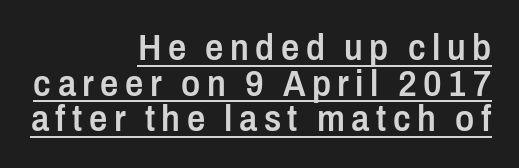
The image shows 36 px semibold, condensed sans-serif type, upright; set right-aligned, tight line spacing (0.99x), underlined; low stroke contrast and a medium x-height.
